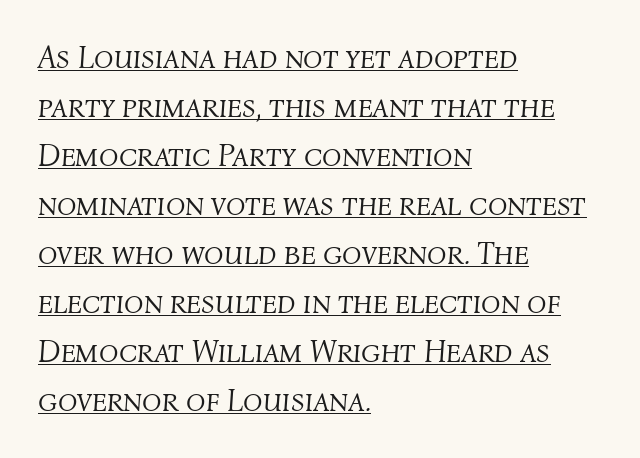
{"italic": "yes", "lean": "right", "slant_degrees": 4, "bold": "no", "weight": "light", "width": "normal", "stroke_contrast": "medium", "x_height": "medium", "monospaced": "no", "underline": "yes", "align": "left", "line_spacing": "normal", "line_spacing_ratio": 1.53, "letter_spacing": "normal", "letter_spacing_em": 0.0, "glyph_px": 32}
